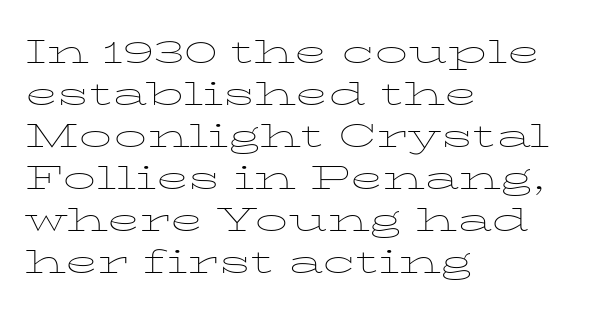
The image shows 33 px thin, wide serif type, upright; set left-aligned, normal line spacing (1.27x), normal letter spacing, not underlined; low stroke contrast and a medium x-height.
